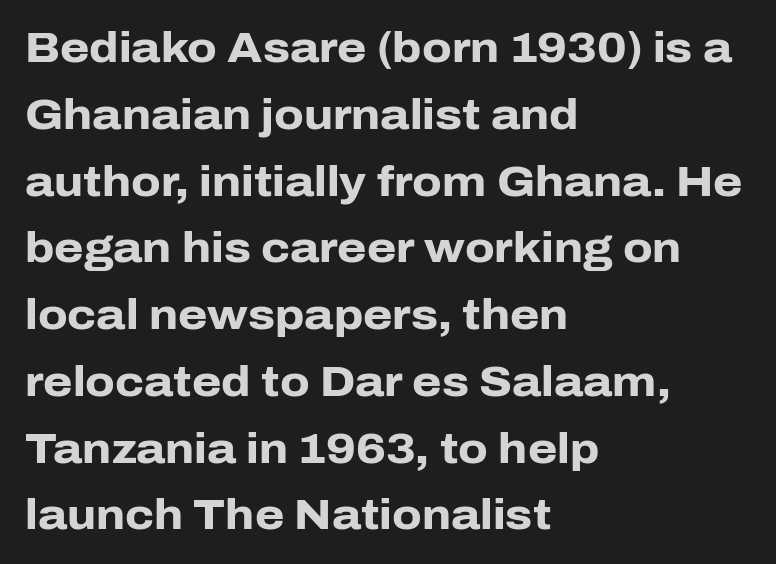
Tracking here is standard; glyphs follow each other at the usual distance. Line spacing here is normal. If you drew a line through each stem, it would be perfectly vertical. The specimen omits any rule beneath the text block's lines.
